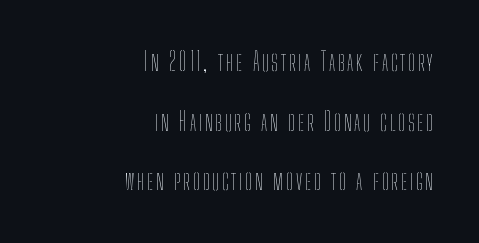
{"italic": "no", "bold": "no", "underline": "no", "align": "right", "line_spacing": "loose", "line_spacing_ratio": 2.39, "glyph_px": 25}
